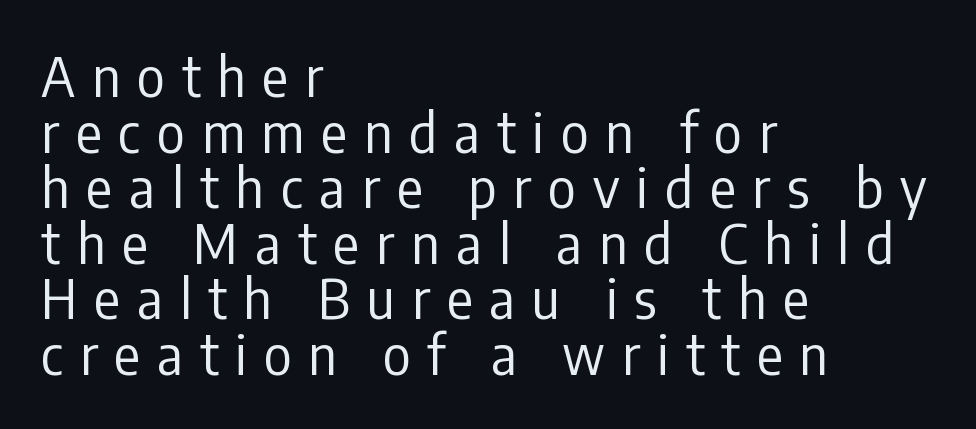
{"serif": "no", "italic": "no", "bold": "no", "weight": "regular", "width": "condensed", "stroke_contrast": "low", "x_height": "medium", "monospaced": "no", "underline": "no", "align": "left", "line_spacing": "tight", "line_spacing_ratio": 1.03, "letter_spacing": "wide", "letter_spacing_em": 0.31, "glyph_px": 54}
